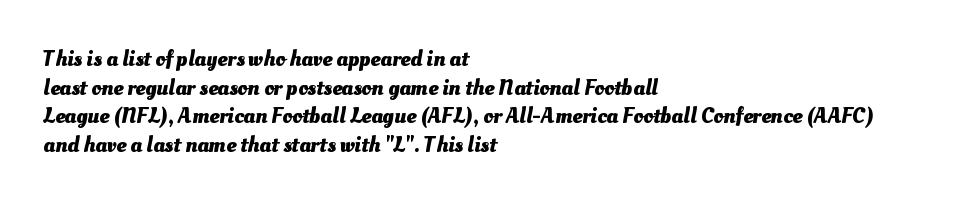
Q: Is the text bold? A: Yes.
Q: Is the text underlined? A: No.
Q: How is the paragraph aligned? A: Left-aligned.
Q: Is the spacing between letters normal or unusually wide? A: Normal.
Q: Is the spacing between lines tight, normal or loose? A: Normal.
